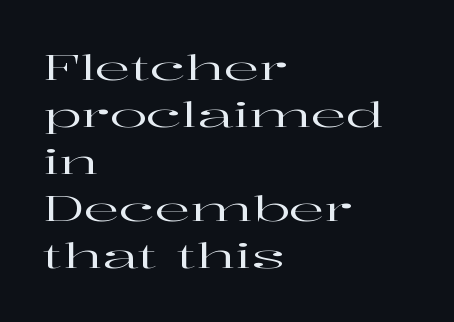
{"serif": "yes", "italic": "no", "width": "wide", "stroke_contrast": "high", "x_height": "medium", "monospaced": "no", "underline": "no", "align": "left", "line_spacing": "normal", "line_spacing_ratio": 1.34, "letter_spacing": "normal", "letter_spacing_em": 0.0, "glyph_px": 35}
